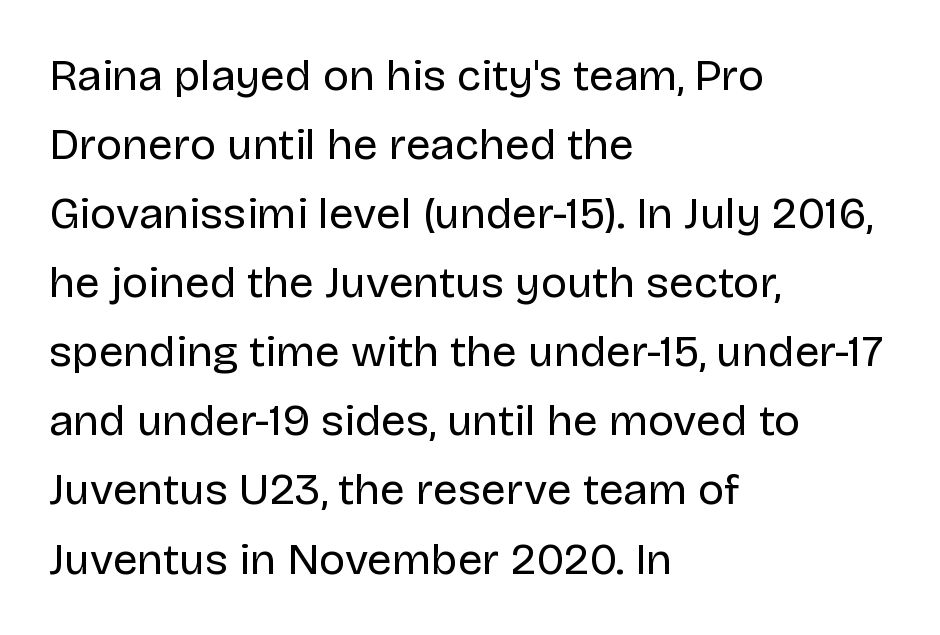
{"serif": "no", "italic": "no", "bold": "no", "weight": "regular", "width": "normal", "stroke_contrast": "low", "x_height": "large", "monospaced": "no", "underline": "no", "align": "left", "line_spacing": "normal", "line_spacing_ratio": 1.57, "letter_spacing": "normal", "letter_spacing_em": 0.0, "glyph_px": 44}
